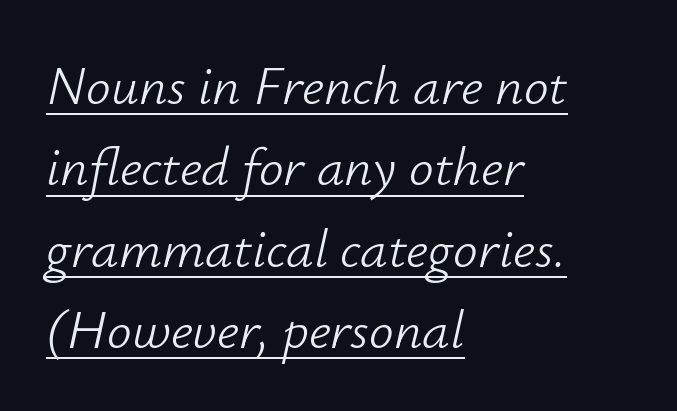
This sample has the flowing, uneven cadence of proportional lettering. Students, observe: this is what conventionally led text looks like. The type is set solid horizontally, with unmodified tracking. The cut favours lightness, reaching ordinary text weight at its darkest. Casual observation: everything's shoved over to the left. Underlined type.
